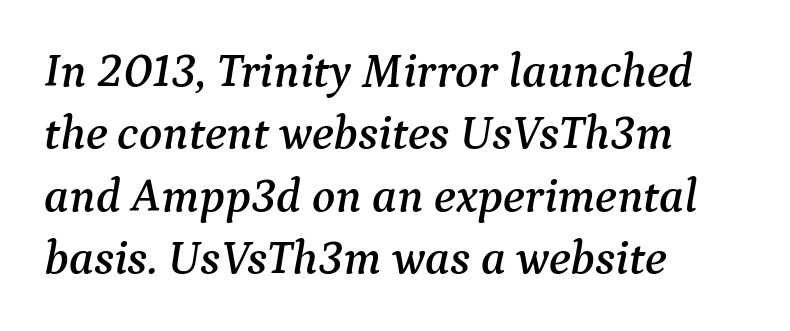
Q: Is the text italic (slanted)? A: Yes, it leans right by about 9 degrees.
Q: Is the typeface a serif or a sans-serif typeface? A: Serif.
Q: Is the text underlined? A: No.
Q: How is the paragraph aligned? A: Left-aligned.
Q: Is the spacing between letters normal or unusually wide? A: Normal.
Q: Is the spacing between lines tight, normal or loose? A: Normal.
Q: Width (condensed, normal, or wide)? A: Normal.
Q: Stroke contrast? A: Medium.
Q: x-height? A: Medium.
Q: Monospaced? A: No.
